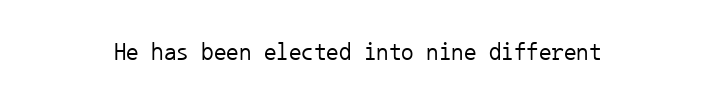
Q: Is the text bold? A: No.
Q: Is the text italic (slanted)? A: No, it is upright.
Q: Is the text underlined? A: No.
Q: Is the spacing between letters normal or unusually wide? A: Normal.
